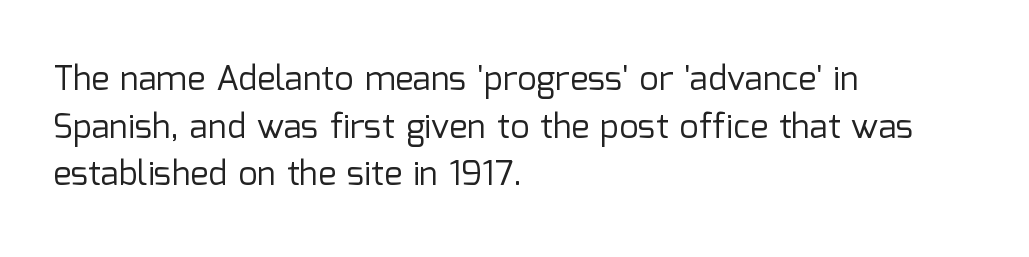
{"serif": "no", "italic": "no", "bold": "no", "weight": "regular", "width": "normal", "stroke_contrast": "low", "x_height": "medium", "monospaced": "no", "underline": "no", "align": "left", "line_spacing": "normal", "line_spacing_ratio": 1.4, "letter_spacing": "normal", "letter_spacing_em": 0.0, "glyph_px": 34}
